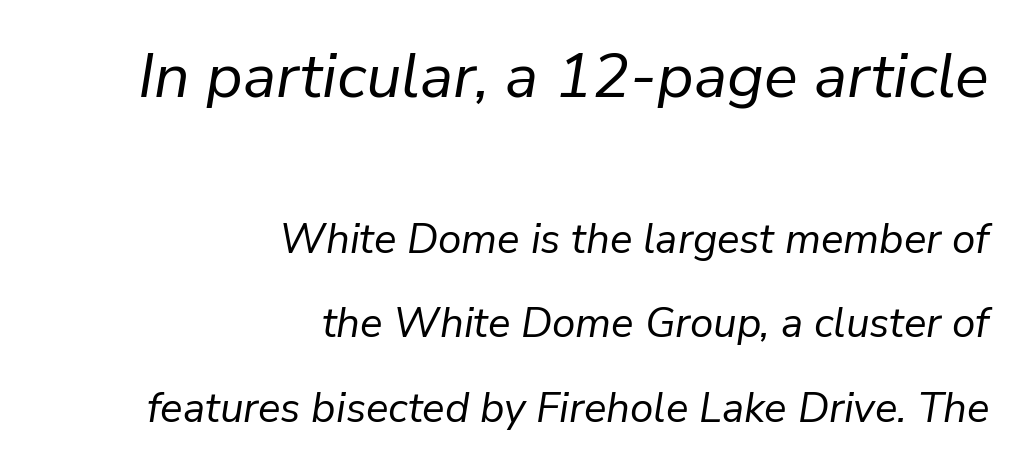
Q: Is the text bold? A: No.
Q: Is the text italic (slanted)? A: Yes, it leans right by about 9 degrees.
Q: Is the text underlined? A: No.
Q: How is the paragraph aligned? A: Right-aligned.
Q: Is the spacing between letters normal or unusually wide? A: Normal.
Q: Is the spacing between lines tight, normal or loose? A: Loose.
Q: Which block of text is set in a larger size, the first (top) or the second (bottom)? A: The first (top) one.
Q: Width (condensed, normal, or wide)? A: Normal.
Q: Stroke contrast? A: Low.
Q: x-height? A: Medium.
Q: Monospaced? A: No.
